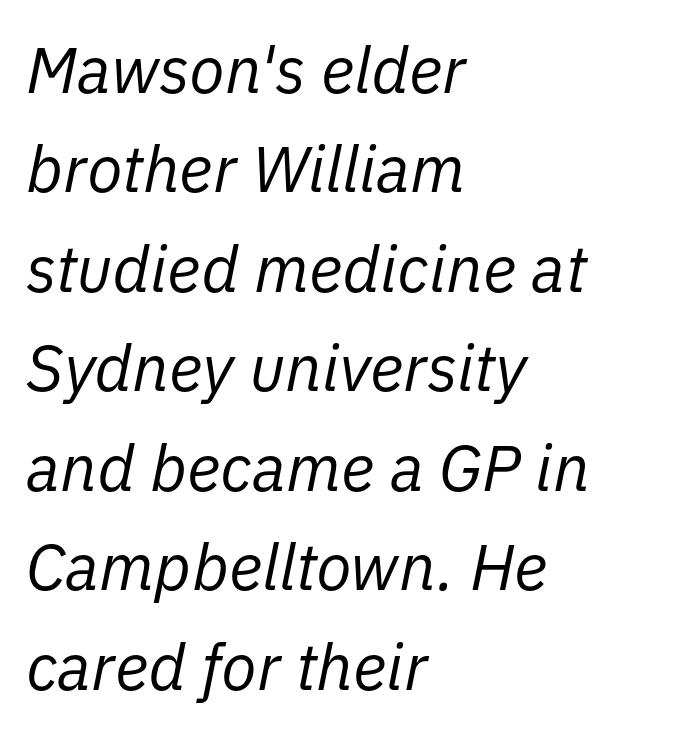
{"italic": "yes", "lean": "right", "slant_degrees": 11, "bold": "no", "weight": "regular", "width": "normal", "stroke_contrast": "low", "x_height": "medium", "monospaced": "no", "underline": "no", "align": "left", "line_spacing": "normal", "line_spacing_ratio": 1.53, "letter_spacing": "normal", "letter_spacing_em": 0.0, "glyph_px": 65}
